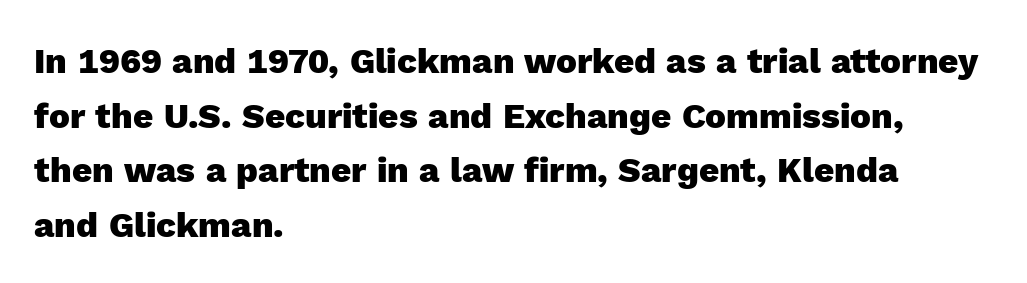
Horizontal bands of white between lines are of average thickness. The letters are bold, with thick, heavy strokes. Tracking value appears to be zero — textbook default spacing. Is this a sans? Yes — the strokes have no serifs.
